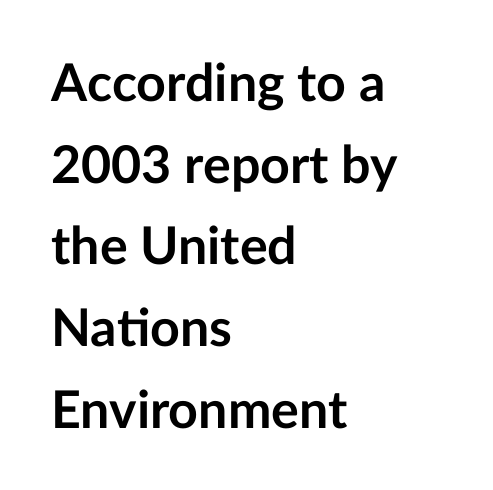
Weight: bold. This sample uses a sans-serif face. The type is set solid horizontally, with unmodified tracking. Posture: upright roman. Layout note: lines flush left. Beneath every word, the page is bare.
